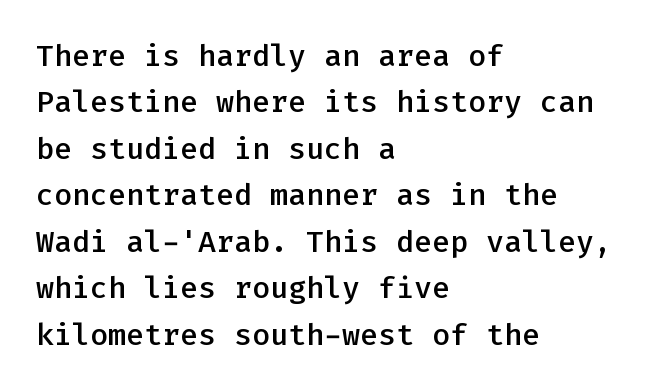
Q: Is the text bold? A: Semi-bold.
Q: Is the text italic (slanted)? A: No, it is upright.
Q: Is the typeface a serif or a sans-serif typeface? A: Sans-serif.
Q: Is the text underlined? A: No.
Q: How is the paragraph aligned? A: Left-aligned.
Q: Is the spacing between letters normal or unusually wide? A: Normal.
Q: Is the spacing between lines tight, normal or loose? A: Normal.
Q: Width (condensed, normal, or wide)? A: Normal.
Q: Stroke contrast? A: Low.
Q: x-height? A: Medium.
Q: Monospaced? A: Yes.
